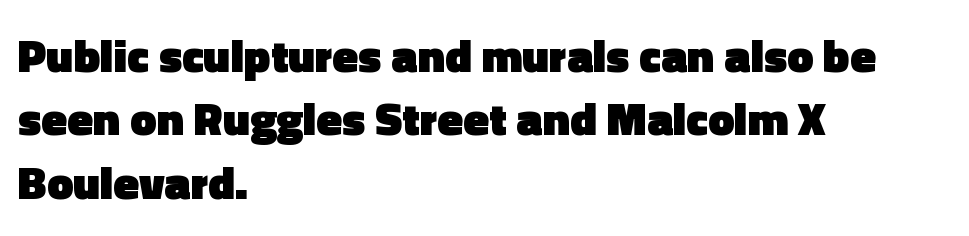
Typesetter's note: full bold, strokes at maximum text heaviness. Each letter's strokes conclude bluntly, with no projecting serifs. Designer's note — italics off, roman on. The lines in this sample share a left origin and differ only in where they stop.
